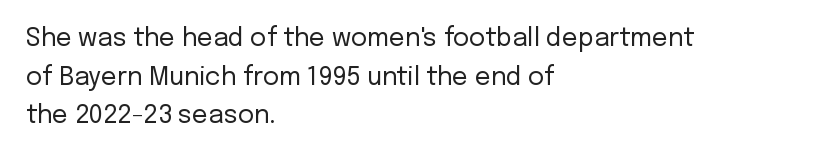
{"italic": "no", "bold": "no", "underline": "no", "align": "left", "line_spacing": "normal", "line_spacing_ratio": 1.55, "letter_spacing": "normal", "letter_spacing_em": 0.0, "glyph_px": 25}
